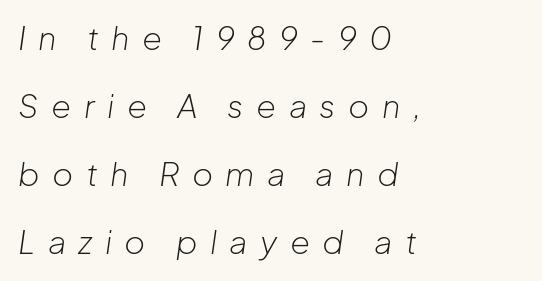
Rows of type keep a wide berth in the vertical direction. Words float on clear page, feet unadorned. Vertical stems look standard width or narrower in stroke. A typesetter would call this proportional, since set widths differ per character. The lines are quadded left.
